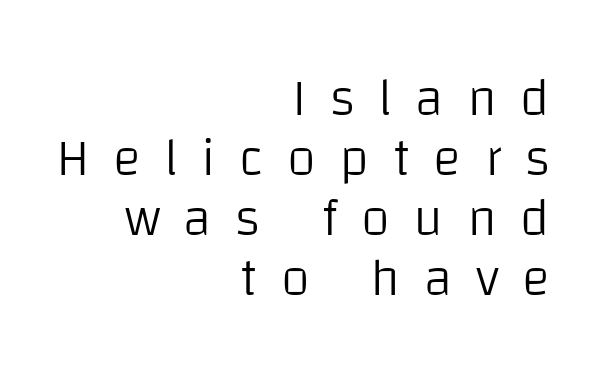
{"serif": "no", "italic": "no", "bold": "no", "weight": "light", "width": "normal", "stroke_contrast": "low", "x_height": "large", "monospaced": "no", "underline": "no", "align": "right", "line_spacing": "tight", "line_spacing_ratio": 1.13, "letter_spacing": "wide", "letter_spacing_em": 0.44, "glyph_px": 53}
